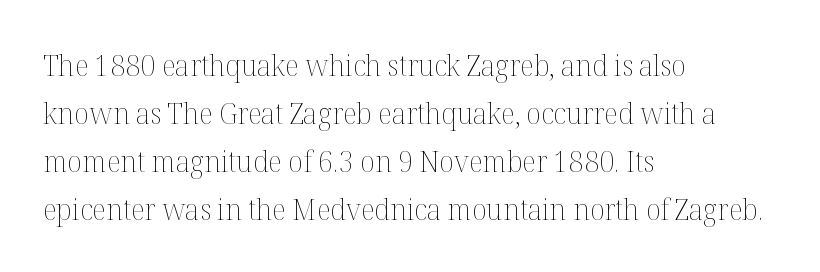
Every row of glyphs begins at an identical x-position on the left. The letters stand upright; this is a roman face. Any mark beneath the type? The region is blank. This sample has the flowing, uneven cadence of proportional lettering.
